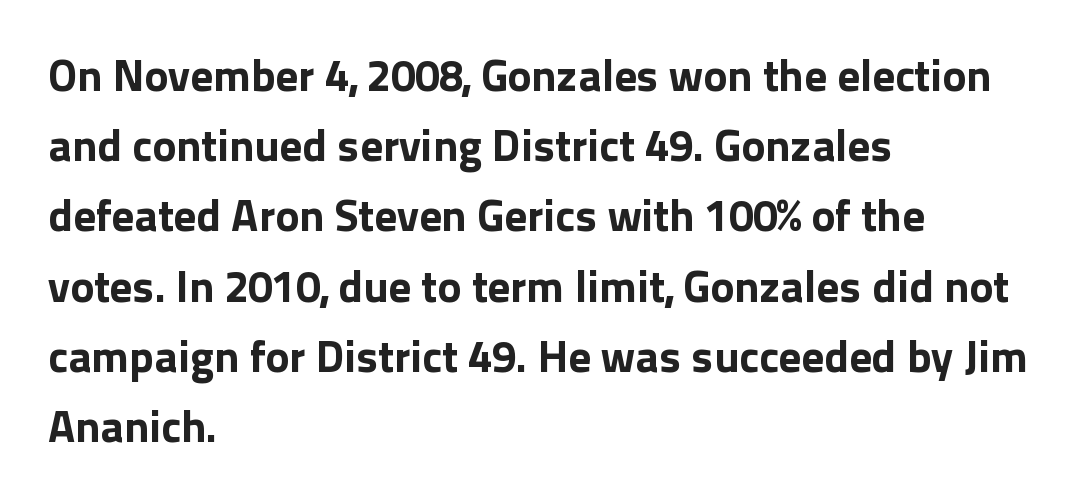
{"serif": "no", "italic": "no", "bold": "yes", "weight": "bold", "width": "normal", "x_height": "medium", "monospaced": "no", "underline": "no", "align": "left", "line_spacing": "normal", "line_spacing_ratio": 1.56, "letter_spacing": "normal", "letter_spacing_em": 0.0, "glyph_px": 45}
